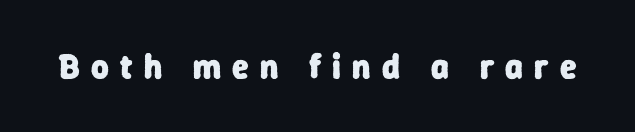
{"serif": "no", "bold": "yes", "weight": "heavy", "width": "normal", "stroke_contrast": "low", "x_height": "medium", "monospaced": "no", "underline": "no", "letter_spacing": "wide", "letter_spacing_em": 0.33, "glyph_px": 34}
